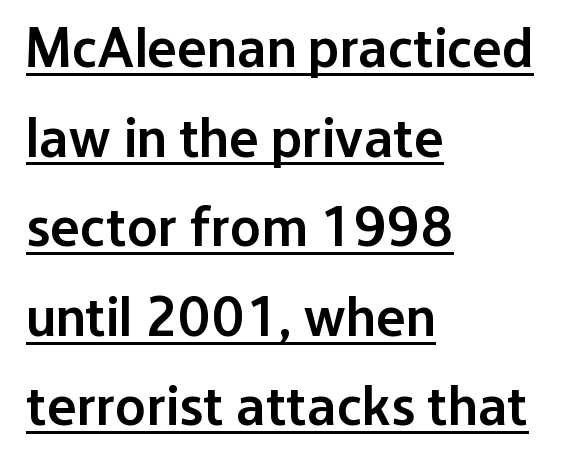
The image shows 56 px semibold sans-serif type, upright; set left-aligned, normal line spacing (1.6x), normal letter spacing, underlined; low stroke contrast and a medium x-height.
